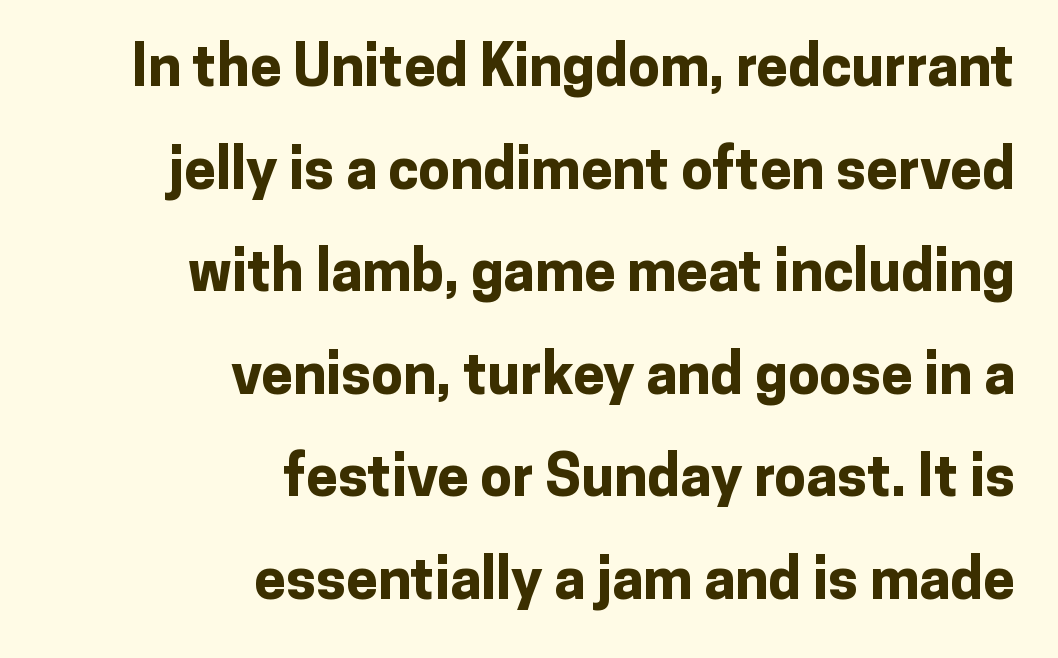
Typesetter's note: full bold, strokes at maximum text heaviness. Stroke terminals: plain, sans-serif. Descender tails drop into unmarked territory. The letters stand straight up with perfectly vertical stems.
